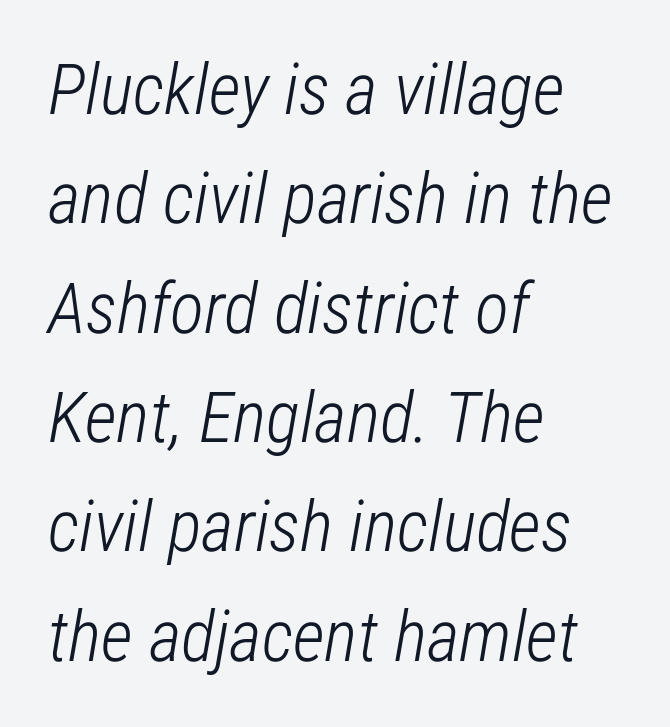
Q: Is the text bold? A: No.
Q: Is the text italic (slanted)? A: Yes, it leans right by about 12 degrees.
Q: Is the text underlined? A: No.
Q: How is the paragraph aligned? A: Left-aligned.
Q: Is the spacing between letters normal or unusually wide? A: Normal.
Q: Is the spacing between lines tight, normal or loose? A: Normal.
Q: Width (condensed, normal, or wide)? A: Condensed.
Q: Stroke contrast? A: Low.
Q: x-height? A: Medium.
Q: Monospaced? A: No.
